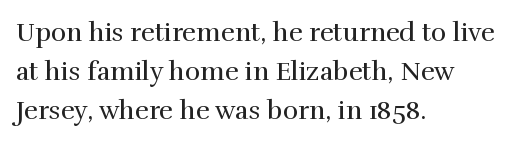
{"italic": "no", "bold": "no", "underline": "no", "align": "left", "line_spacing": "normal", "line_spacing_ratio": 1.5, "letter_spacing": "normal", "letter_spacing_em": 0.0, "glyph_px": 26}
